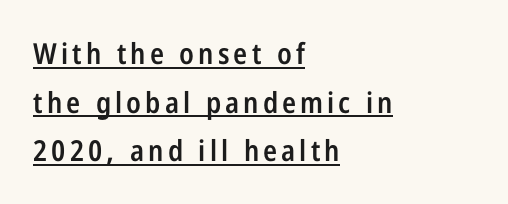
The image shows 29 px semibold, condensed sans-serif type, upright; set left-aligned, normal line spacing (1.68x), underlined; low stroke contrast and a medium x-height.
